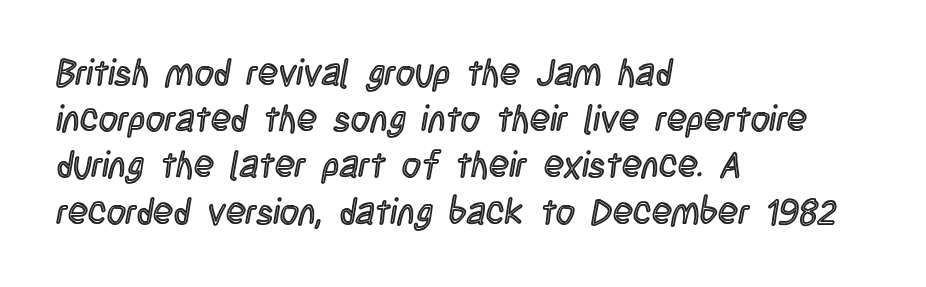
The typesetter chose a ragged-right arrangement here. Quick note: underline off. How would I describe the line gaps? Plain and ordinary.
